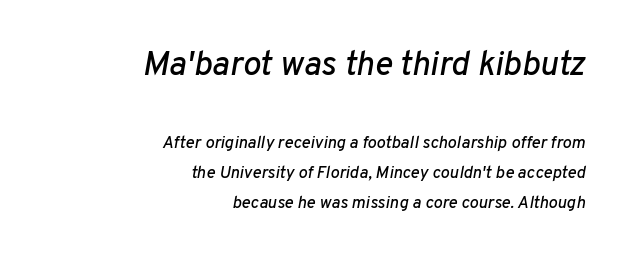
Q: Is the text italic (slanted)? A: Yes, it leans right by about 10 degrees.
Q: Is the text underlined? A: No.
Q: How is the paragraph aligned? A: Right-aligned.
Q: Is the spacing between letters normal or unusually wide? A: Normal.
Q: Which block of text is set in a larger size, the first (top) or the second (bottom)? A: The first (top) one.
Q: Width (condensed, normal, or wide)? A: Normal.
Q: Stroke contrast? A: Low.
Q: x-height? A: Medium.
Q: Monospaced? A: No.
